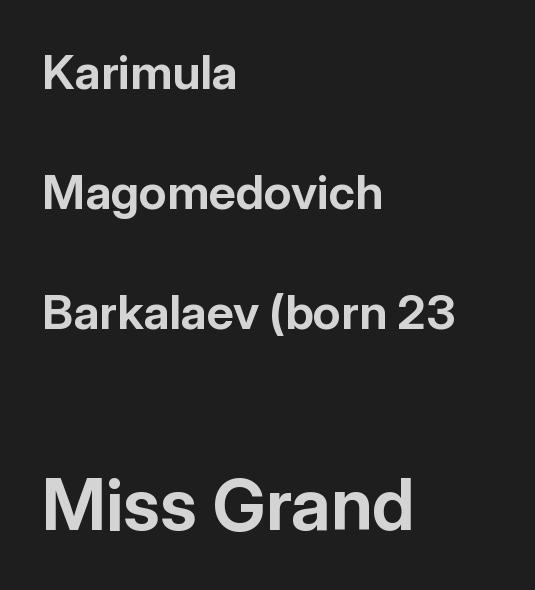
Q: Is the text bold? A: Yes.
Q: Is the text italic (slanted)? A: No, it is upright.
Q: Is the typeface a serif or a sans-serif typeface? A: Sans-serif.
Q: Is the text underlined? A: No.
Q: How is the paragraph aligned? A: Left-aligned.
Q: Is the spacing between letters normal or unusually wide? A: Normal.
Q: Is the spacing between lines tight, normal or loose? A: Loose.
Q: Which block of text is set in a larger size, the first (top) or the second (bottom)? A: The second (bottom) one.
Q: Width (condensed, normal, or wide)? A: Normal.
Q: Stroke contrast? A: Low.
Q: x-height? A: Medium.
Q: Monospaced? A: No.
